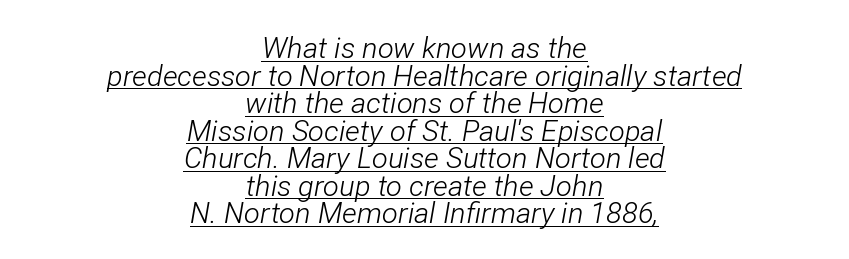
The designer dialed line spacing down below the default. The glyphs look as if they've been sheared to an angle. Stems and bowls with no extra thickness — not bold. Students, observe the line beneath the letters — that is underlining. A student would call this center alignment; a typographer would say set centered.
